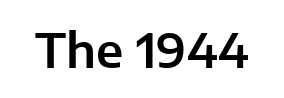
Each letter keeps its own natural width here, so spacing adapts to shape. A typesetter would label this face a sans. Bare-footed words on every line. The passage shown has conventional tracking throughout.
